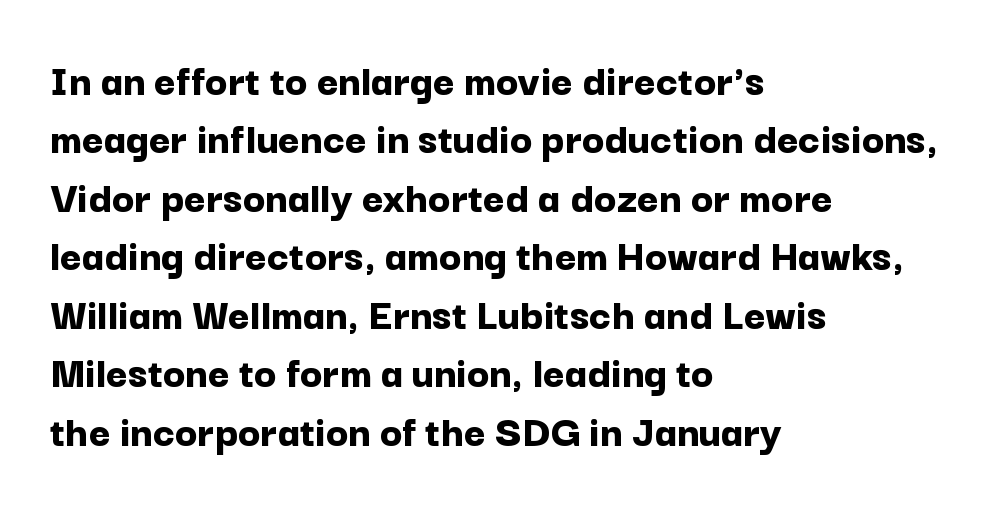
The image shows 46 px bold sans-serif type, upright; set left-aligned, normal line spacing (1.27x), normal letter spacing, not underlined; low stroke contrast and a medium x-height.
